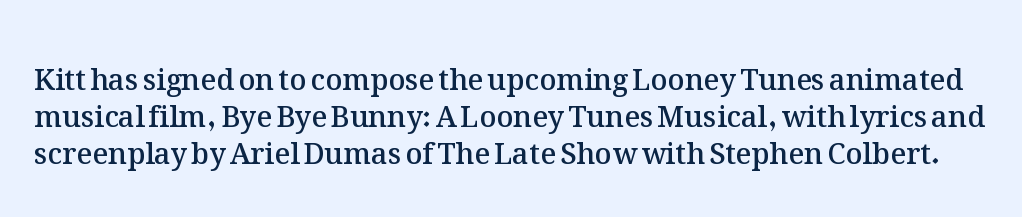
Q: Is the text bold? A: Semi-bold.
Q: Is the text italic (slanted)? A: No, it is upright.
Q: Is the text underlined? A: No.
Q: Is the spacing between letters normal or unusually wide? A: Normal.
Q: Is the spacing between lines tight, normal or loose? A: Normal.
Q: Width (condensed, normal, or wide)? A: Normal.
Q: Stroke contrast? A: Medium.
Q: x-height? A: Medium.
Q: Monospaced? A: No.
